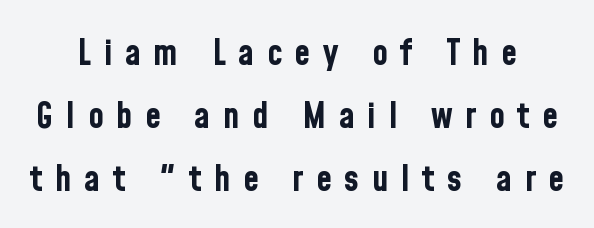
The image shows 36 px bold, condensed sans-serif type, upright; set line spacing 1.75x, unusually wide letter spacing (+0.35 em), not underlined; low stroke contrast and a medium x-height.
